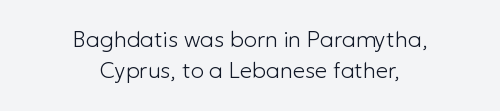
Think standard paragraph weight, or any step lighter than that. Characters remain perfectly vertical along every line. Lines of text with bare space underneath. A centered setting, common on invitations and titles, is used for this passage.
